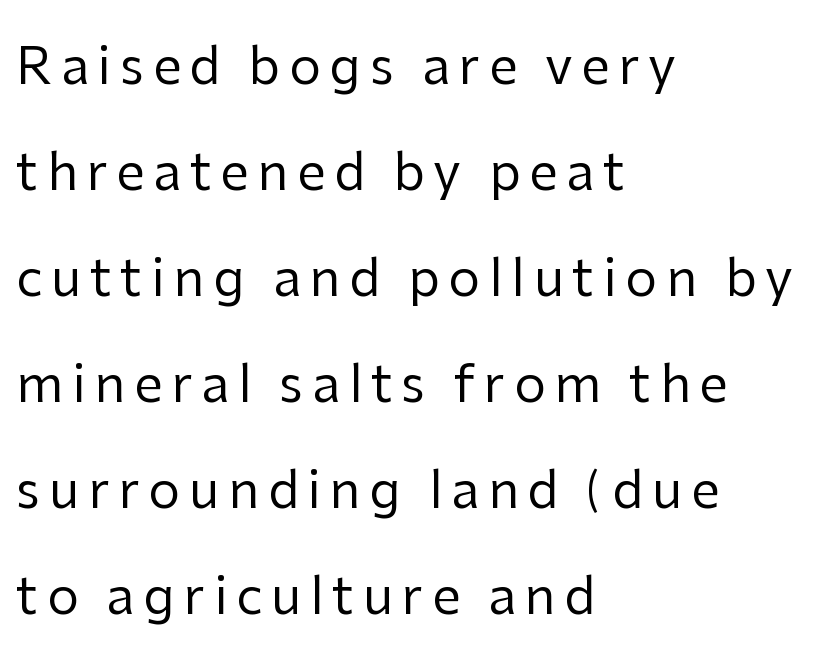
Q: Is the text bold? A: No.
Q: Is the text italic (slanted)? A: No, it is upright.
Q: Is the typeface a serif or a sans-serif typeface? A: Sans-serif.
Q: Is the text underlined? A: No.
Q: How is the paragraph aligned? A: Left-aligned.
Q: Is the spacing between lines tight, normal or loose? A: Loose.
Q: Width (condensed, normal, or wide)? A: Normal.
Q: Stroke contrast? A: Low.
Q: x-height? A: Medium.
Q: Monospaced? A: No.
